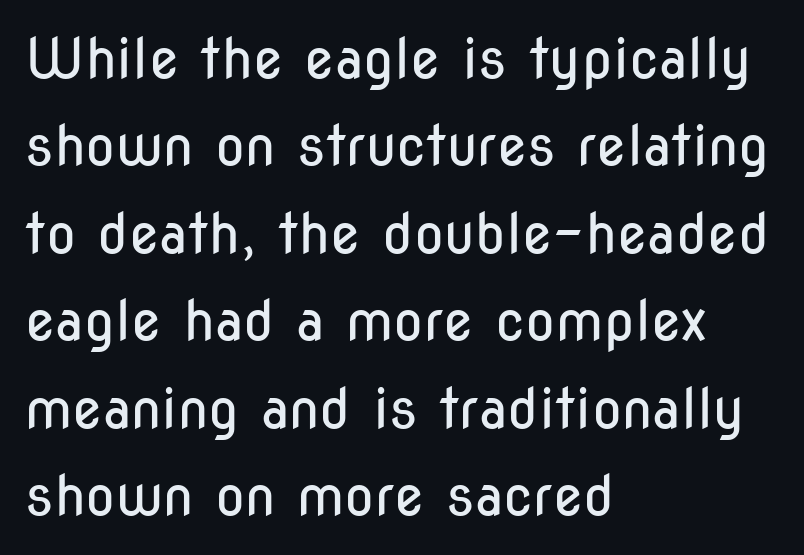
{"serif": "no", "italic": "no", "bold": "no", "weight": "regular", "width": "condensed", "stroke_contrast": "low", "x_height": "medium", "monospaced": "no", "underline": "no", "align": "left", "line_spacing": "normal", "line_spacing_ratio": 1.59, "letter_spacing": "normal", "letter_spacing_em": 0.0, "glyph_px": 55}
